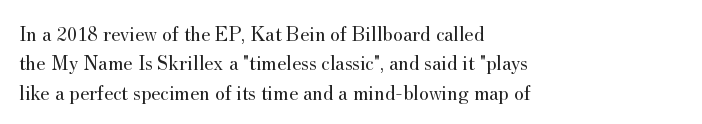
The image shows 21 px text type, upright; set left-aligned, normal line spacing (1.4x), normal letter spacing, not underlined.
